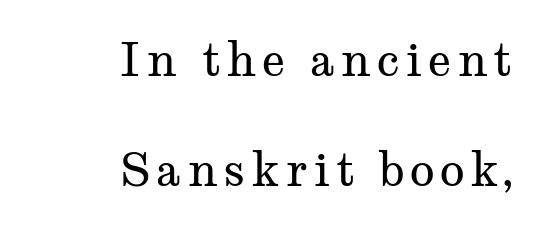
It's the straight-up-and-down kind of type. No letter is thick-stroked: the sample isn't bold. Leading: increased. The specimen omits any rule beneath the text block's lines. Is this a fixed-width face? No — the glyphs have proportional, varying widths. This sample uses a serif face.
